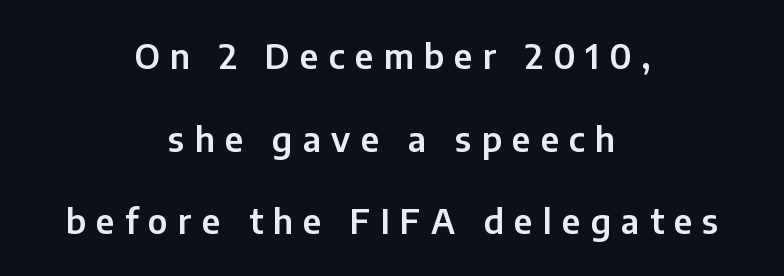
Descender tails drop into unmarked territory. The leading is generous, giving the passage an open texture. Is there any slant? The stems are plumb. These lines are rendered in a variable-pitch font. Look at the tracking — it's clearly loosened, letters drifting apart. The text block is weighted toward neither margin, spreading evenly from the middle.
